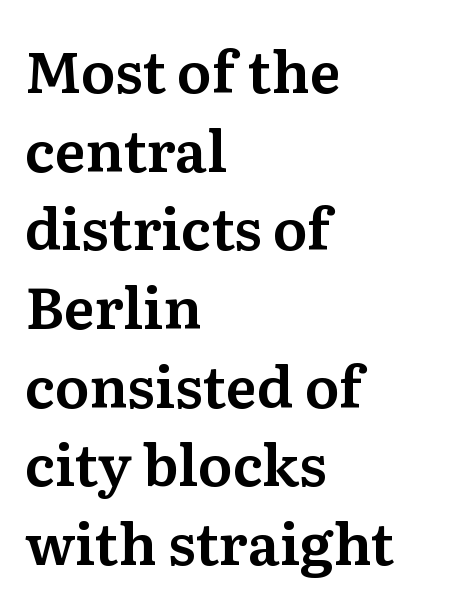
{"serif": "yes", "italic": "no", "width": "normal", "stroke_contrast": "medium", "x_height": "medium", "monospaced": "no", "underline": "no", "align": "left", "line_spacing": "normal", "line_spacing_ratio": 1.38, "letter_spacing": "normal", "letter_spacing_em": 0.0, "glyph_px": 57}
